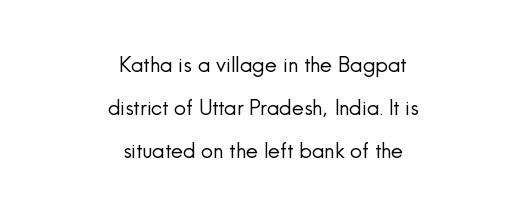
Notice the wide empty band between every row — that's loose leading. These lines keep a tight, regular rhythm from letter to letter. The rendering positions every line midway between the sides. The area under the type is left untouched. Notice how the stems are strictly vertical — no italics here. Vertical stems look standard width or narrower in stroke.
